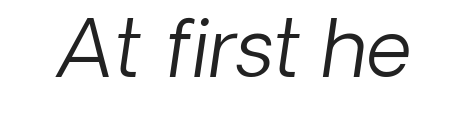
This is oblique type, the kind used for emphasis or titles. Compared with a typical body face, this is equally light or lighter still. Think of a printed novel: that variable character pitch is what you see here. Tracking value appears to be zero — textbook default spacing. Check the space under the baseline: it is left empty.
